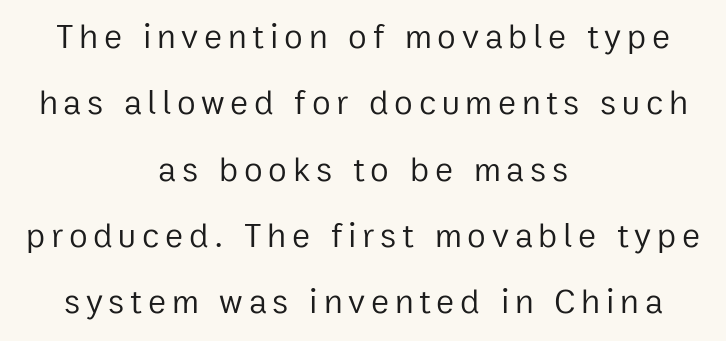
The image shows 34 px regular-weight sans-serif type, upright; set centered, loose line spacing (1.95x), not underlined; low stroke contrast and a medium x-height.
